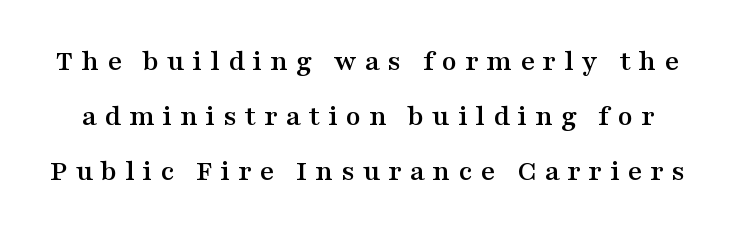
Q: Is the text italic (slanted)? A: No, it is upright.
Q: Is the typeface a serif or a sans-serif typeface? A: Serif.
Q: Is the text underlined? A: No.
Q: Is the spacing between letters normal or unusually wide? A: Unusually wide.
Q: Width (condensed, normal, or wide)? A: Wide.
Q: Stroke contrast? A: Medium.
Q: x-height? A: Medium.
Q: Monospaced? A: No.
